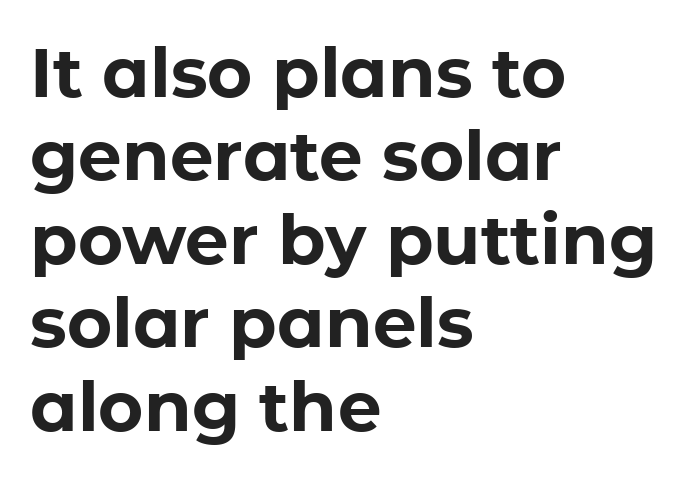
The image shows 69 px bold sans-serif type, upright; set left-aligned, line spacing 1.21x, normal letter spacing, not underlined; low stroke contrast and a medium x-height.
